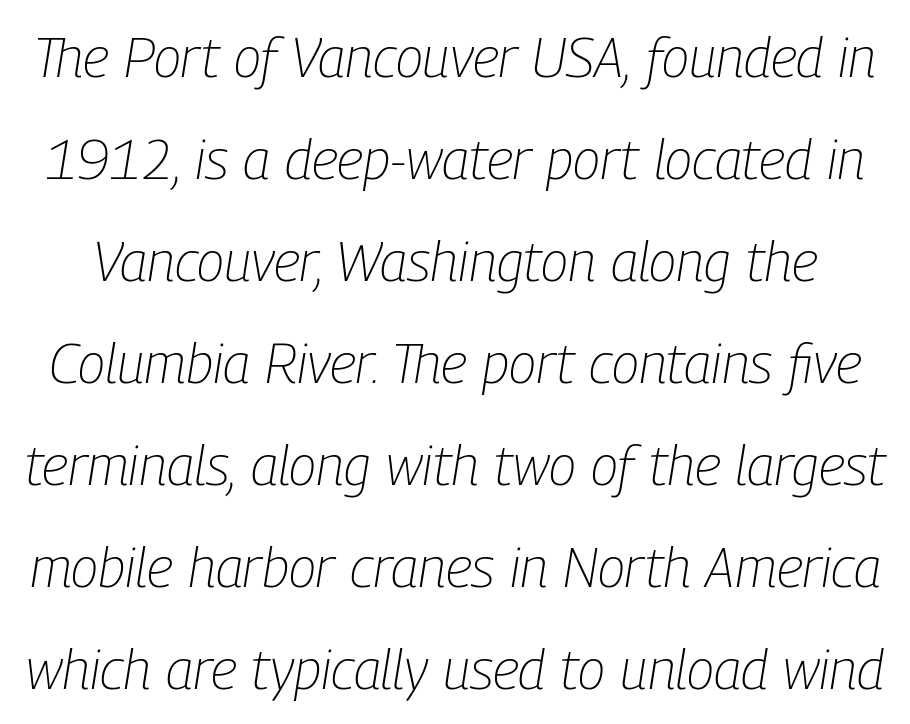
{"italic": "yes", "lean": "right", "slant_degrees": 9, "bold": "no", "weight": "light", "width": "condensed", "stroke_contrast": "low", "x_height": "medium", "monospaced": "no", "underline": "no", "line_spacing_ratio": 1.82, "letter_spacing": "normal", "letter_spacing_em": 0.0, "glyph_px": 56}
